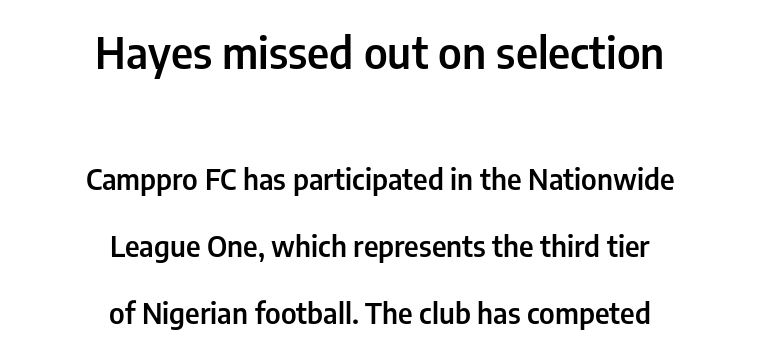
The image shows 44 px semibold, condensed sans-serif type, upright; set centered, loose line spacing (2.31x), normal letter spacing, not underlined; the first (top) block is 1.52x larger; low stroke contrast and a medium x-height.
